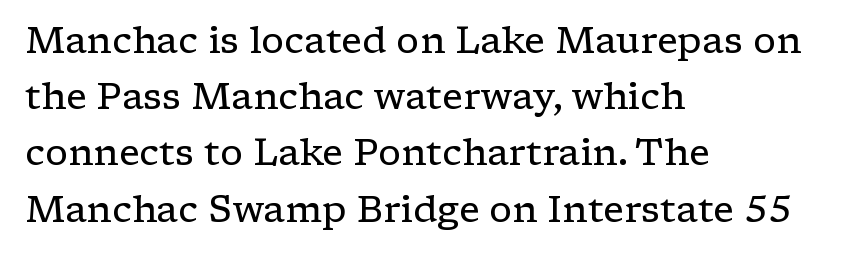
Line spacing here is normal. Stroke terminals: seriffed. Underline: absent. Spacing between characters is what you'd get straight out of the box. Quick note: not italic, upright.
